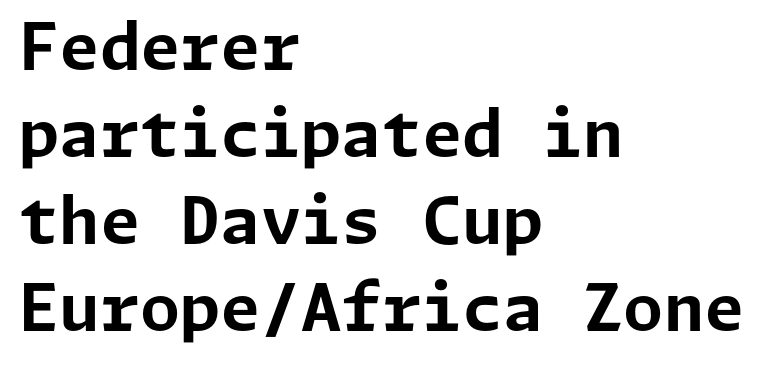
{"serif": "no", "italic": "no", "bold": "yes", "weight": "bold", "width": "normal", "stroke_contrast": "low", "x_height": "medium", "underline": "no", "align": "left", "line_spacing": "normal", "line_spacing_ratio": 1.34, "letter_spacing": "normal", "letter_spacing_em": 0.0, "glyph_px": 65}
